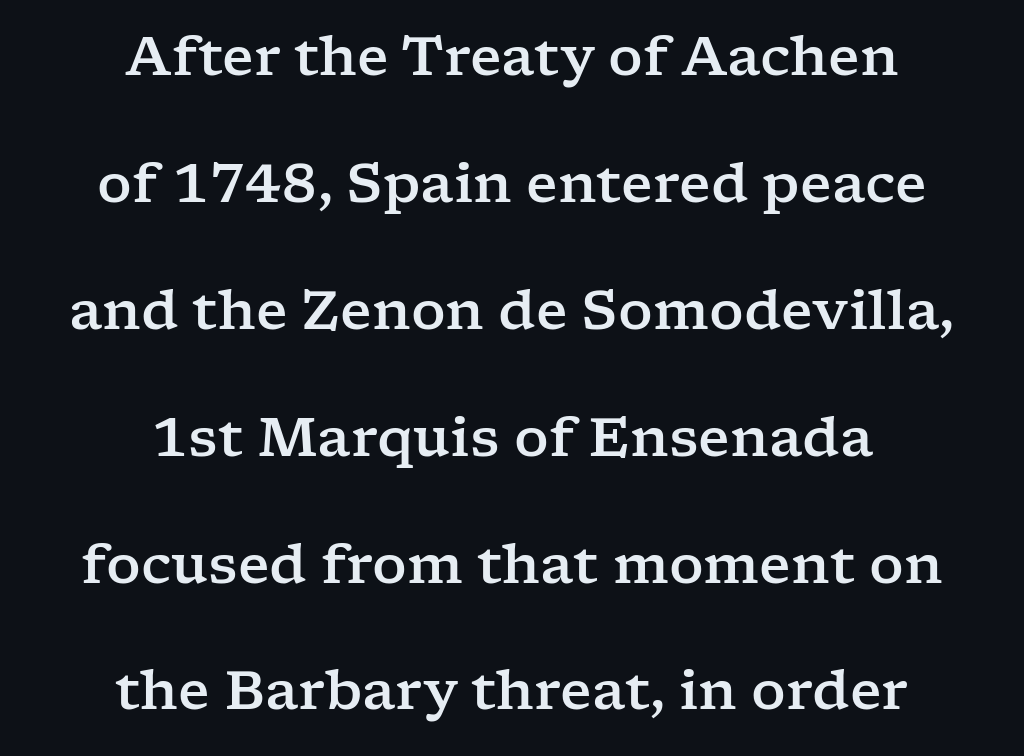
Q: Is the text italic (slanted)? A: No, it is upright.
Q: Is the typeface a serif or a sans-serif typeface? A: Serif.
Q: Is the text underlined? A: No.
Q: How is the paragraph aligned? A: Centered.
Q: Is the spacing between letters normal or unusually wide? A: Normal.
Q: Is the spacing between lines tight, normal or loose? A: Loose.
Q: Width (condensed, normal, or wide)? A: Wide.
Q: Stroke contrast? A: Low.
Q: x-height? A: Medium.
Q: Monospaced? A: No.
